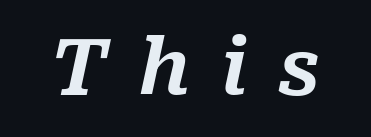
What stands out about the letter spacing? Its width — letters are far apart. You could not count columns in this text — the font is proportionally spaced. Italic: yes, the glyphs are oblique. A bare baseline throughout the passage.
